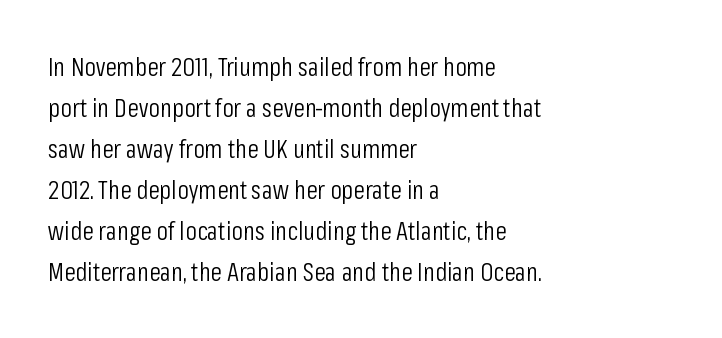
The words here are not underlined. Unbolded letterforms with no extra heft. Quick note: interline space is typical. These lines stack with their left ends in a neat column. Ordinary non-slanted type is in use. Here the glyphs are tracked normally, forming tight word shapes.
